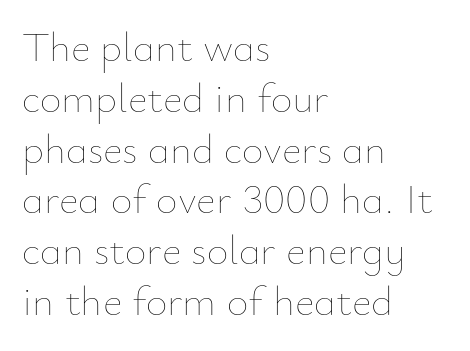
Q: Is the text bold? A: No.
Q: Is the text italic (slanted)? A: No, it is upright.
Q: Is the text underlined? A: No.
Q: How is the paragraph aligned? A: Left-aligned.
Q: Is the spacing between letters normal or unusually wide? A: Normal.
Q: Width (condensed, normal, or wide)? A: Normal.
Q: Stroke contrast? A: Low.
Q: x-height? A: Small.
Q: Monospaced? A: No.
